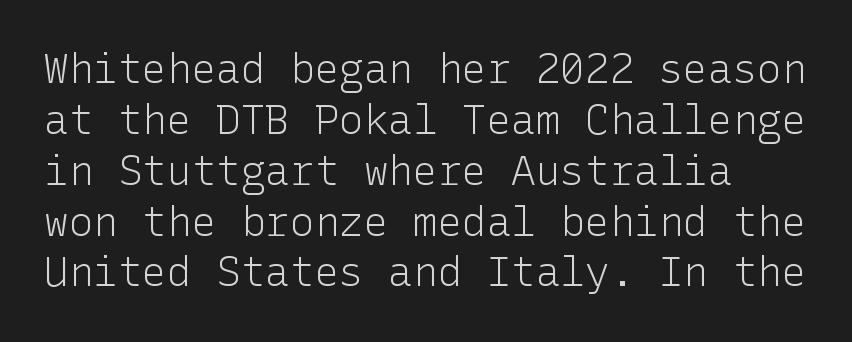
The image shows 41 px light sans-serif type, upright; set line spacing 1.24x, normal letter spacing, not underlined; low stroke contrast and a medium x-height.
